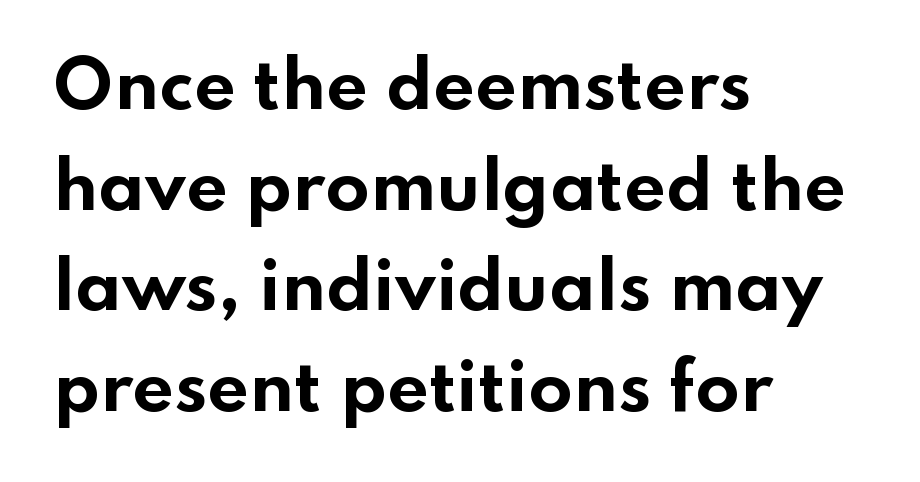
The face used here is proportionally spaced, like ordinary book or web type. Horizontally, the lines are justified to the leading edge only. The glyphs are unaccompanied by any horizontal stroke below them. Nope, no serifs anywhere on these letters. Caption: bold face, heavy strokes. Spacing between characters is what you'd get straight out of the box.
